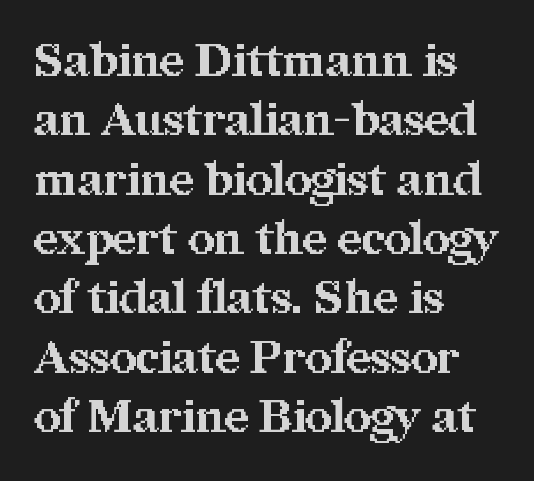
{"serif": "yes", "italic": "no", "bold": "yes", "weight": "bold", "width": "normal", "stroke_contrast": "medium", "x_height": "medium", "monospaced": "no", "underline": "no", "align": "left", "line_spacing": "normal", "line_spacing_ratio": 1.29, "letter_spacing": "normal", "letter_spacing_em": 0.0, "glyph_px": 46}
